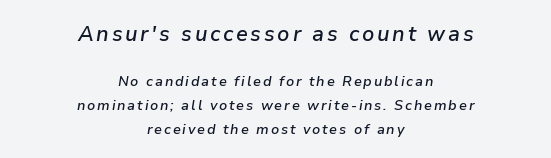
{"italic": "yes", "lean": "right", "slant_degrees": 9, "bold": "semi", "underline": "no", "align": "center", "line_spacing": "normal", "line_spacing_ratio": 1.69, "larger_block": "first", "size_ratio": 1.5, "glyph_px": 21}
